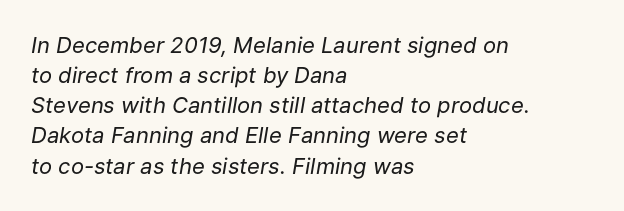
{"italic": "yes", "lean": "right", "slant_degrees": 9, "bold": "no", "underline": "no", "align": "left", "line_spacing": "normal", "line_spacing_ratio": 1.37, "letter_spacing": "normal", "letter_spacing_em": 0.0, "glyph_px": 22}
